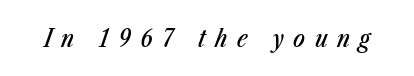
The letters are spread apart with noticeably loose tracking. Rendered with sloped, italic letterforms. The baseline area is clear.
